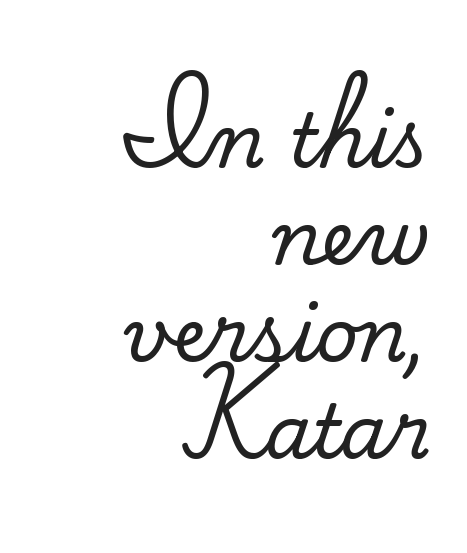
The image shows 74 px serif type; set right-aligned, normal line spacing (1.31x), normal letter spacing, not underlined; medium stroke contrast and a small x-height.
